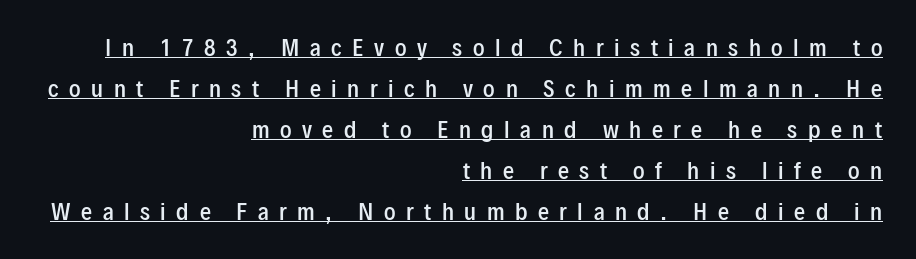
{"italic": "no", "bold": "semi", "underline": "yes", "align": "right", "line_spacing_ratio": 1.86, "letter_spacing": "wide", "letter_spacing_em": 0.48, "glyph_px": 22}
